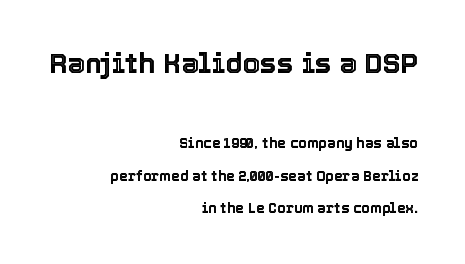
Line endings align vertically; line beginnings do not. This rendering leaves character spacing at its baseline value. Note the varied advance widths — an 'i' is clearly narrower than an 'm'. Nobody drew a line under any word here.
